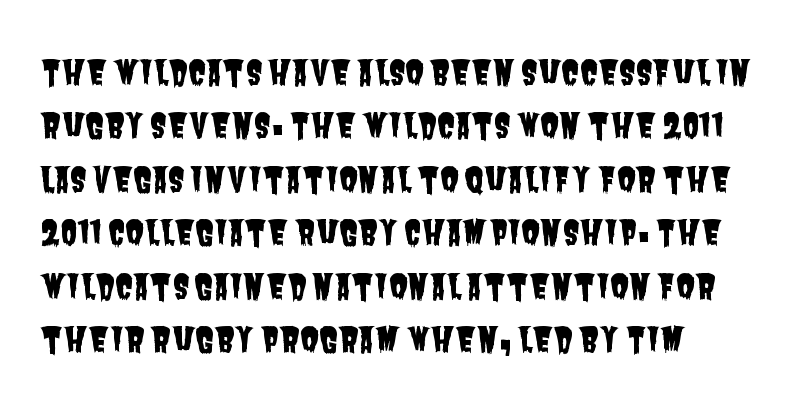
The image shows 34 px condensed sans-serif type; set left-aligned, normal line spacing (1.57x), normal letter spacing, not underlined; low stroke contrast and a large x-height.
